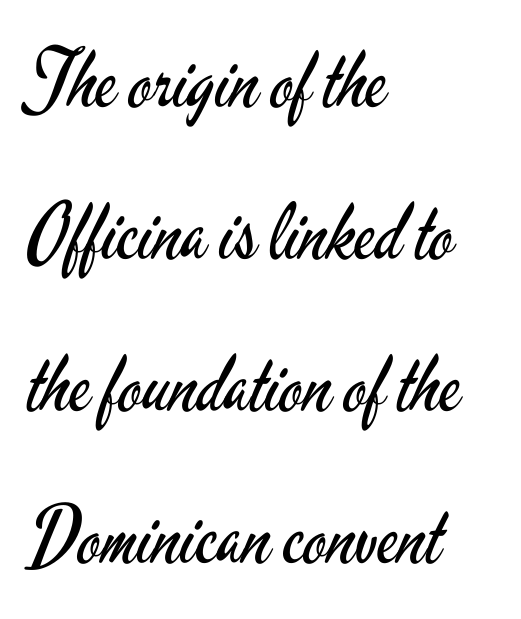
{"serif": "no", "bold": "no", "weight": "regular", "width": "condensed", "stroke_contrast": "low", "x_height": "small", "monospaced": "no", "underline": "no", "align": "left", "line_spacing": "loose", "line_spacing_ratio": 1.95, "letter_spacing": "normal", "letter_spacing_em": 0.0, "glyph_px": 78}
